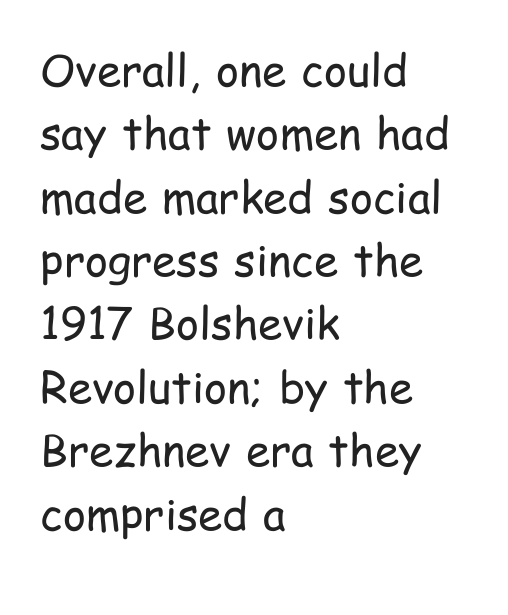
The image shows 44 px regular-weight, condensed sans-serif type, upright; set left-aligned, normal line spacing (1.44x), normal letter spacing, not underlined; low stroke contrast and a medium x-height.
